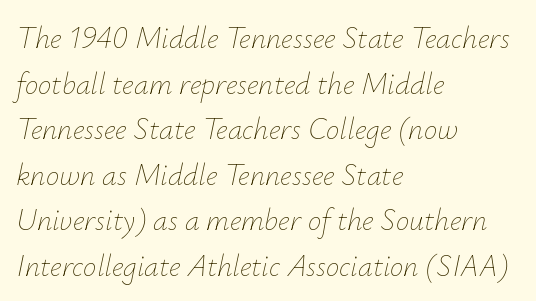
Q: Is the text bold? A: No.
Q: Is the text italic (slanted)? A: Yes, it leans right by about 12 degrees.
Q: Is the text underlined? A: No.
Q: How is the paragraph aligned? A: Left-aligned.
Q: Is the spacing between letters normal or unusually wide? A: Normal.
Q: Is the spacing between lines tight, normal or loose? A: Normal.
Q: Width (condensed, normal, or wide)? A: Normal.
Q: Stroke contrast? A: Low.
Q: x-height? A: Small.
Q: Monospaced? A: No.
